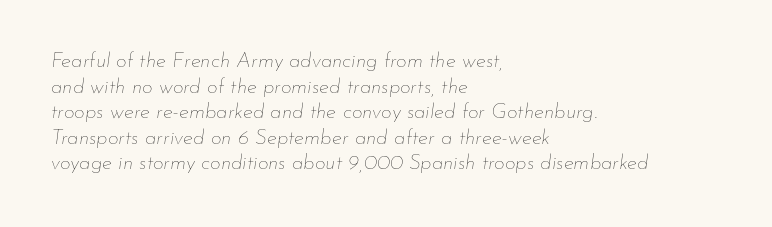
{"italic": "yes", "lean": "right", "slant_degrees": 7, "bold": "no", "underline": "no", "align": "left", "line_spacing_ratio": 1.22, "letter_spacing": "normal", "letter_spacing_em": 0.0, "glyph_px": 21}
